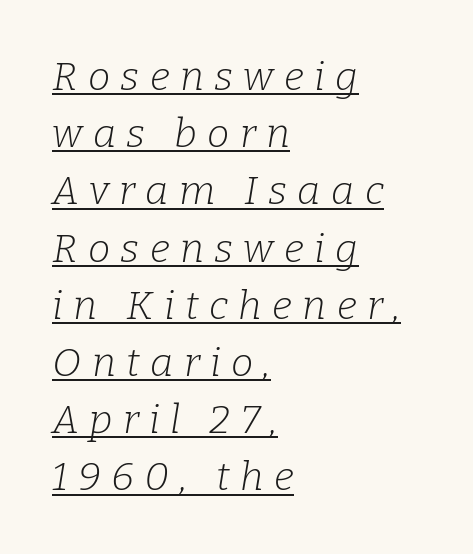
Q: Is the text bold? A: No.
Q: Is the text italic (slanted)? A: Yes, it leans right by about 9 degrees.
Q: Is the typeface a serif or a sans-serif typeface? A: Serif.
Q: Is the text underlined? A: Yes.
Q: How is the paragraph aligned? A: Left-aligned.
Q: Is the spacing between letters normal or unusually wide? A: Unusually wide.
Q: Is the spacing between lines tight, normal or loose? A: Normal.
Q: Width (condensed, normal, or wide)? A: Normal.
Q: Stroke contrast? A: Low.
Q: x-height? A: Medium.
Q: Monospaced? A: No.
